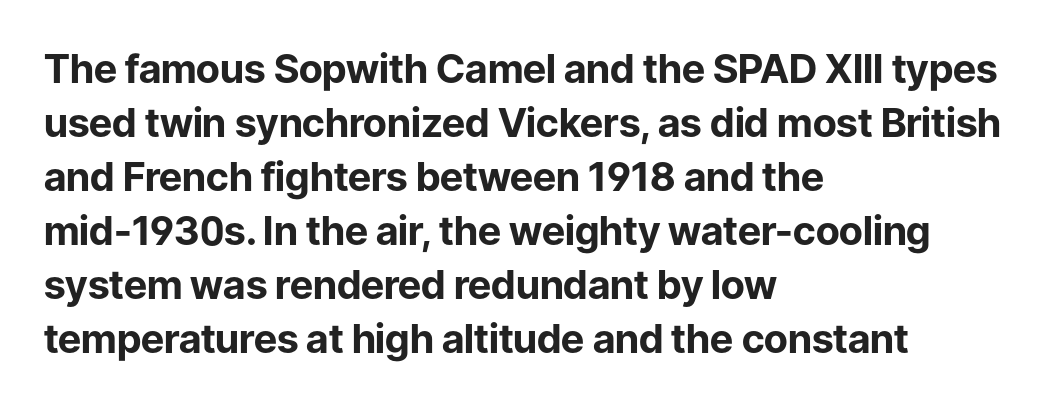
Its strokes are broad and dark, the hallmark of bold type. Alignment: flush left. Every stem runs plumb, perpendicular to the baseline. Is this a fixed-width face? No — the glyphs have proportional, varying widths. Spacing between characters is what you'd get straight out of the box.
